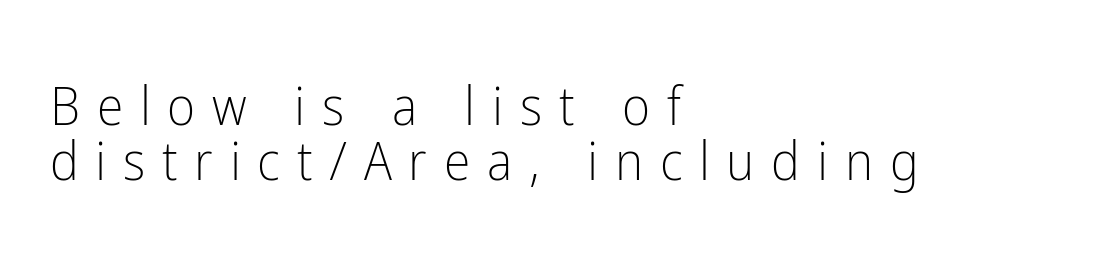
The face used here is proportionally spaced, like ordinary book or web type. The type family on display is of the sans-serif kind. Descender tails drop into unmarked territory. Cramped leading. The specimen reads as upright at a glance.
